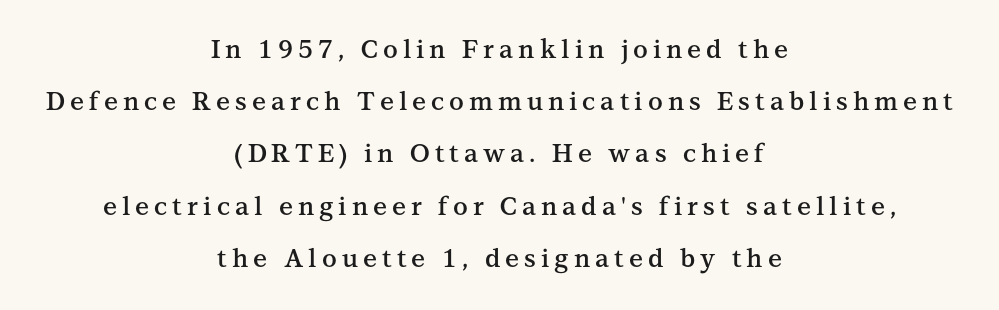
{"italic": "no", "bold": "semi", "underline": "no", "align": "center", "line_spacing": "loose", "line_spacing_ratio": 2.09, "letter_spacing": "wide", "letter_spacing_em": 0.2, "glyph_px": 25}
